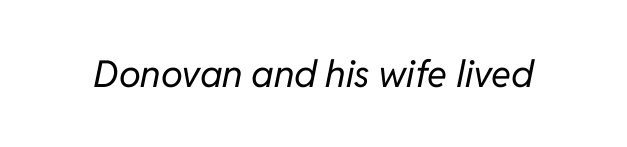
Q: Is the text bold? A: No.
Q: Is the text italic (slanted)? A: Yes, it leans right by about 11 degrees.
Q: Is the text underlined? A: No.
Q: Is the spacing between letters normal or unusually wide? A: Normal.
Q: Width (condensed, normal, or wide)? A: Normal.
Q: Stroke contrast? A: Low.
Q: x-height? A: Medium.
Q: Monospaced? A: No.
